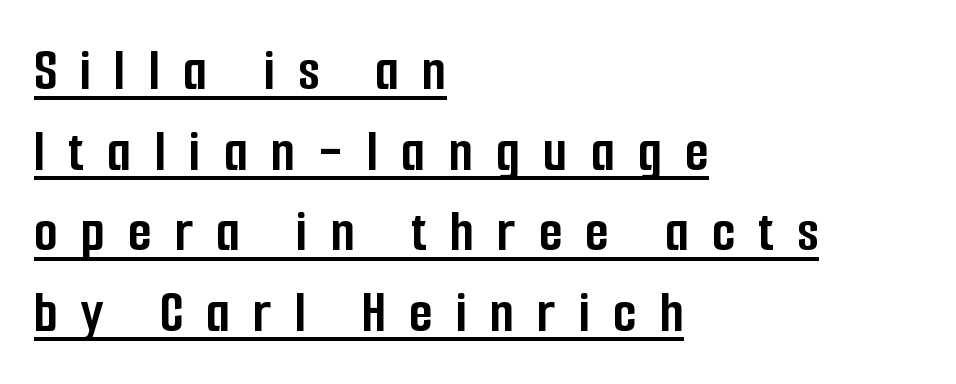
You can tell from the bare stems that sans-serif type was used. The line texture is sparse and dotted thanks to wide tracking. Regarding leading, the lines here are spaced in the standard way. Does the lettering tilt? It doesn't — this is upright.
